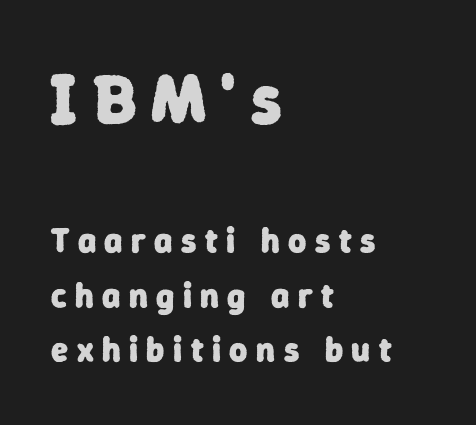
Q: Is the text bold? A: Yes.
Q: Is the typeface a serif or a sans-serif typeface? A: Sans-serif.
Q: Is the text underlined? A: No.
Q: How is the paragraph aligned? A: Left-aligned.
Q: Is the spacing between letters normal or unusually wide? A: Unusually wide.
Q: Is the spacing between lines tight, normal or loose? A: Normal.
Q: Which block of text is set in a larger size, the first (top) or the second (bottom)? A: The first (top) one.
Q: Width (condensed, normal, or wide)? A: Normal.
Q: Stroke contrast? A: Low.
Q: x-height? A: Medium.
Q: Monospaced? A: No.
